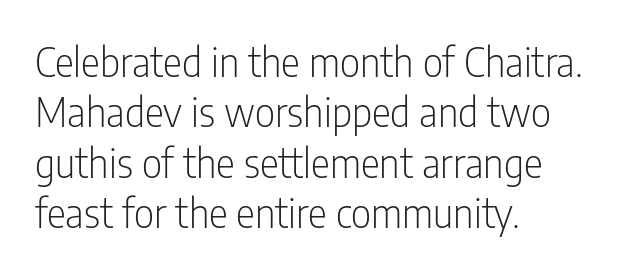
Q: Is the text bold? A: No.
Q: Is the text italic (slanted)? A: No, it is upright.
Q: Is the typeface a serif or a sans-serif typeface? A: Sans-serif.
Q: Is the text underlined? A: No.
Q: How is the paragraph aligned? A: Left-aligned.
Q: Is the spacing between letters normal or unusually wide? A: Normal.
Q: Is the spacing between lines tight, normal or loose? A: Normal.
Q: Width (condensed, normal, or wide)? A: Condensed.
Q: Stroke contrast? A: Low.
Q: x-height? A: Medium.
Q: Monospaced? A: No.
